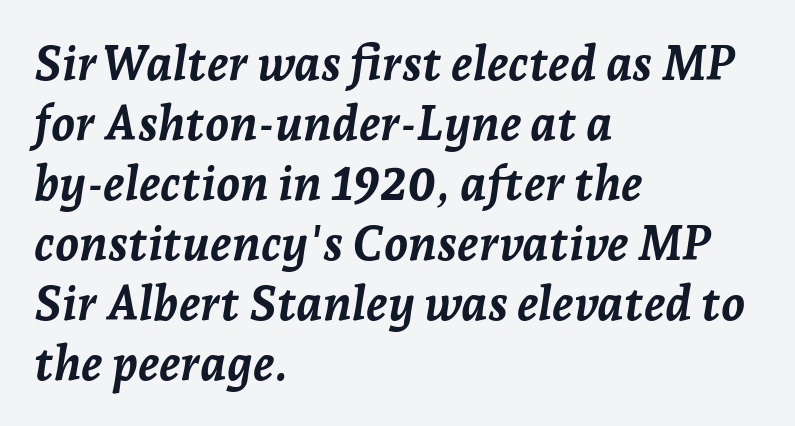
Q: Is the text bold? A: Yes.
Q: Is the text italic (slanted)? A: Yes, it leans right by about 7 degrees.
Q: Is the text underlined? A: No.
Q: How is the paragraph aligned? A: Left-aligned.
Q: Is the spacing between letters normal or unusually wide? A: Normal.
Q: Is the spacing between lines tight, normal or loose? A: Normal.
Q: Width (condensed, normal, or wide)? A: Normal.
Q: Stroke contrast? A: Low.
Q: x-height? A: Medium.
Q: Monospaced? A: No.
